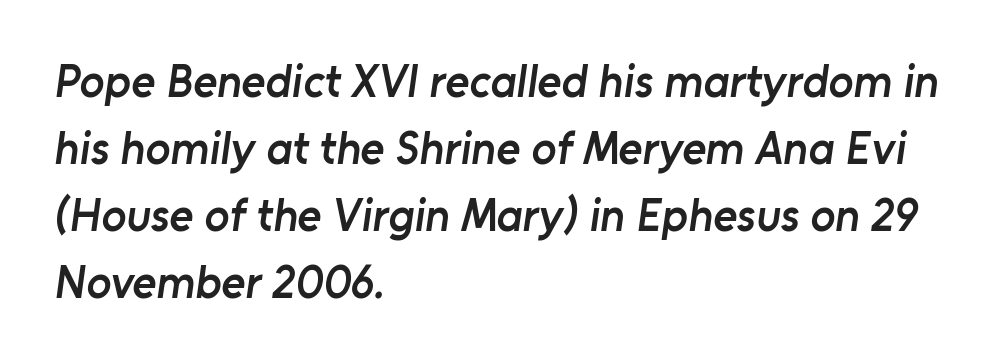
{"serif": "no", "bold": "semi", "weight": "semibold", "width": "normal", "stroke_contrast": "low", "x_height": "medium", "monospaced": "no", "underline": "no", "align": "left", "line_spacing": "normal", "line_spacing_ratio": 1.46, "letter_spacing": "normal", "letter_spacing_em": 0.0, "glyph_px": 46}
